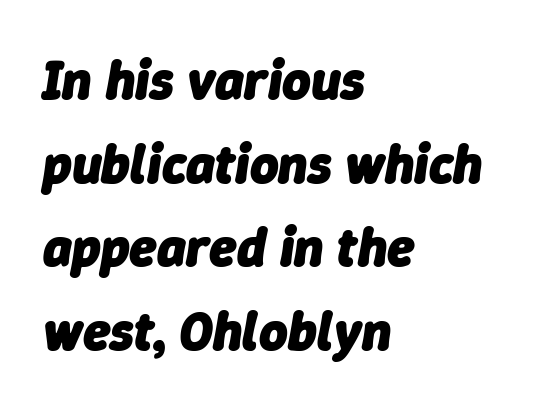
The image shows 55 px heavy type, italic (leaning right); set left-aligned, normal line spacing (1.52x), normal letter spacing, not underlined; low stroke contrast and a medium x-height.
